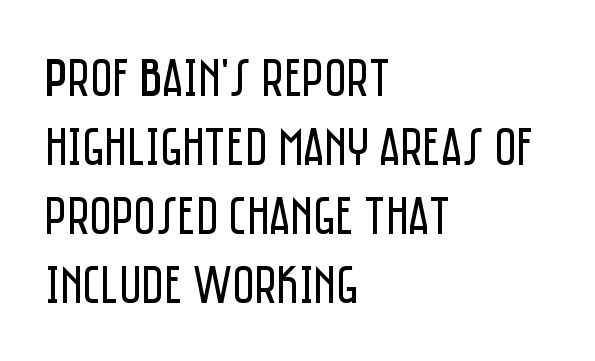
The image shows 54 px regular-weight, condensed sans-serif type, upright; set left-aligned, normal line spacing (1.28x), normal letter spacing, not underlined; low stroke contrast and a large x-height.
